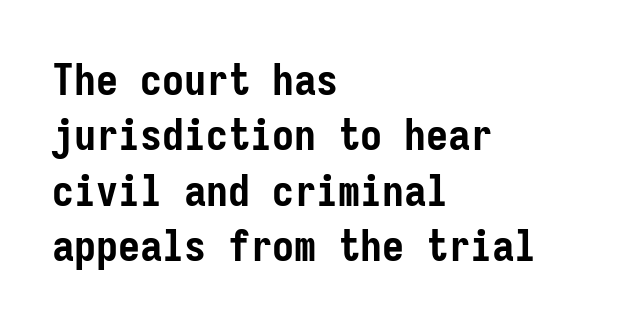
{"serif": "no", "italic": "no", "bold": "yes", "weight": "semibold", "width": "condensed", "stroke_contrast": "low", "x_height": "medium", "monospaced": "yes", "underline": "no", "align": "left", "line_spacing": "normal", "line_spacing_ratio": 1.26, "letter_spacing": "normal", "letter_spacing_em": 0.0, "glyph_px": 44}
